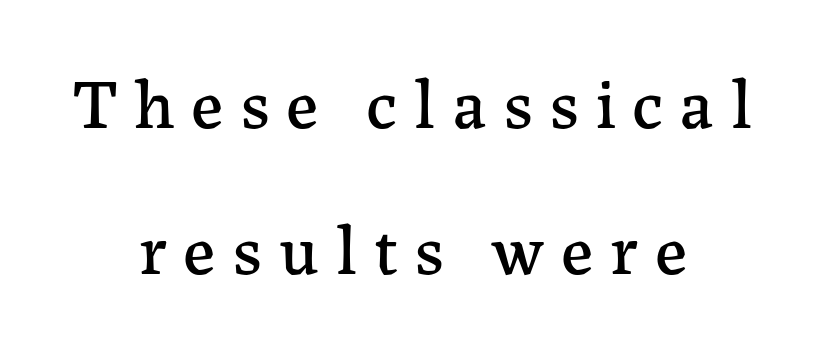
Q: Is the text italic (slanted)? A: No, it is upright.
Q: Is the typeface a serif or a sans-serif typeface? A: Serif.
Q: Is the text underlined? A: No.
Q: How is the paragraph aligned? A: Centered.
Q: Is the spacing between letters normal or unusually wide? A: Unusually wide.
Q: Is the spacing between lines tight, normal or loose? A: Loose.
Q: Width (condensed, normal, or wide)? A: Normal.
Q: Stroke contrast? A: Low.
Q: x-height? A: Medium.
Q: Monospaced? A: No.
